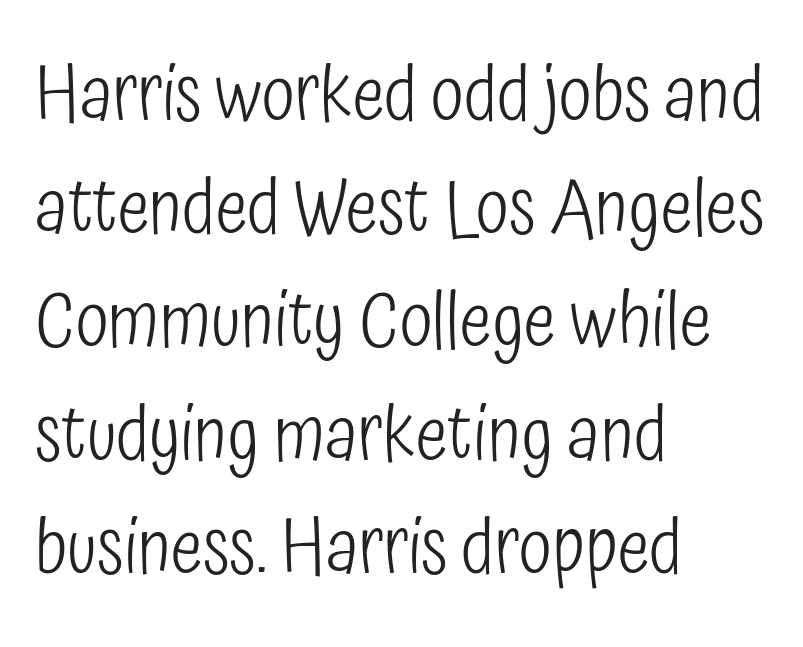
In terms of leading, this rendering sits right in the middle. Notice how the stems are strictly vertical — no italics here. Caption: standard tracking, unaltered. You could not count columns in this text — the font is proportionally spaced. This rendering employs a face without finishing strokes, i.e., a sans-serif.
